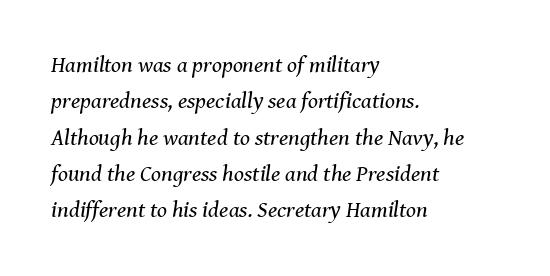
Spacing between characters is what you'd get straight out of the box. Leading matches the norm, producing a regular column. The glyphs look as if they've been sheared to an angle. The baseline area is clear.
